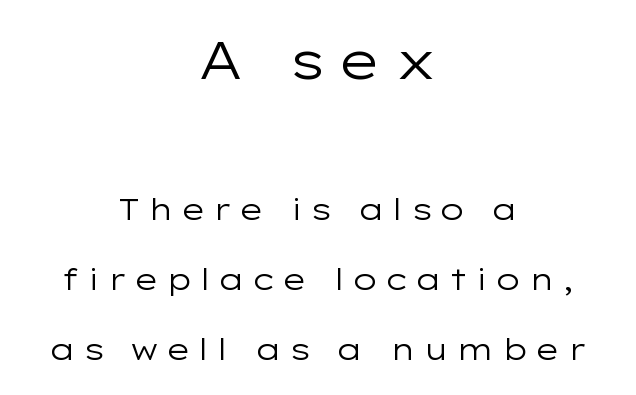
{"serif": "no", "italic": "no", "bold": "no", "weight": "regular", "width": "wide", "stroke_contrast": "low", "x_height": "medium", "monospaced": "no", "underline": "no", "align": "center", "line_spacing": "loose", "line_spacing_ratio": 2.33, "letter_spacing": "wide", "letter_spacing_em": 0.21, "larger_block": "first", "size_ratio": 1.73, "glyph_px": 52}
